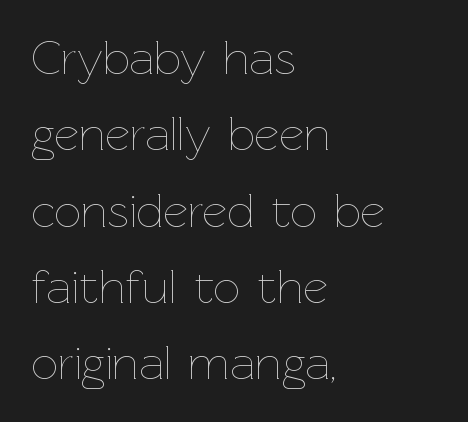
The leading is moderate, giving the passage an even texture. The rendering uses natural spacing where letterforms have individual widths. The tracking reads as untouched default to a designer's eye. No extra ink here — the face is not bold. Is the block centered? No — it sits flush against the left margin. The string is rendered with underlining switched off.
